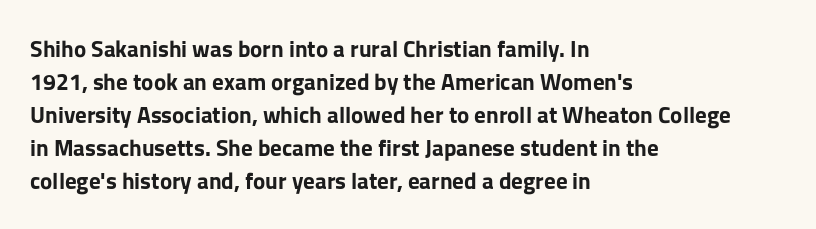
This sample keeps an unexceptional amount of space between lines. Strokes here are thick enough to call this a true bold. A student would call this left alignment; a typographer would say flush left, rag right. You can tell it's not italic because the verticals are truly vertical.
